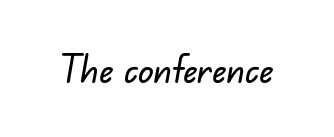
{"serif": "no", "width": "normal", "stroke_contrast": "low", "x_height": "small", "monospaced": "no", "underline": "no", "letter_spacing": "normal", "letter_spacing_em": 0.0, "glyph_px": 38}
